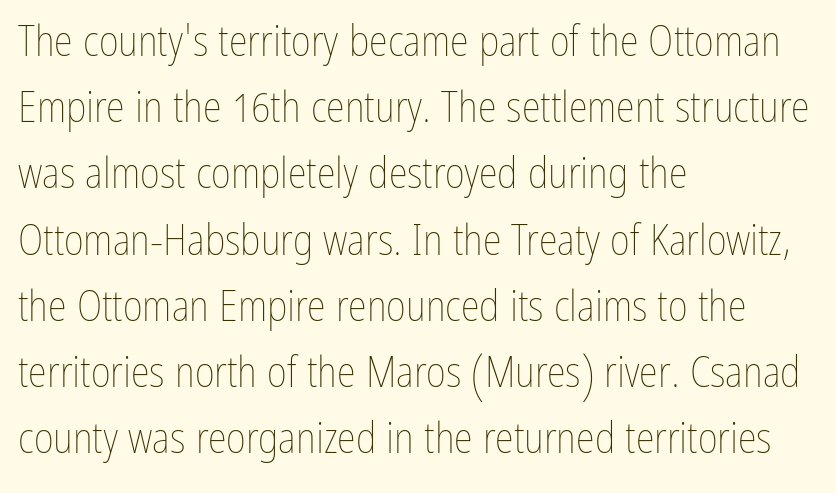
{"italic": "no", "bold": "no", "weight": "thin", "width": "condensed", "stroke_contrast": "low", "x_height": "medium", "monospaced": "no", "underline": "no", "align": "left", "line_spacing": "normal", "line_spacing_ratio": 1.54, "letter_spacing": "normal", "letter_spacing_em": 0.0, "glyph_px": 43}
